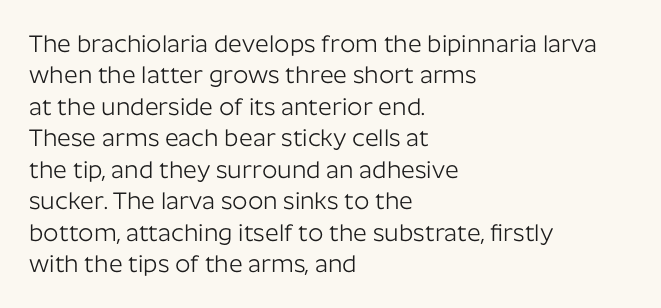
{"italic": "no", "bold": "no", "underline": "no", "align": "left", "line_spacing": "normal", "line_spacing_ratio": 1.31, "letter_spacing": "normal", "letter_spacing_em": 0.0, "glyph_px": 24}
